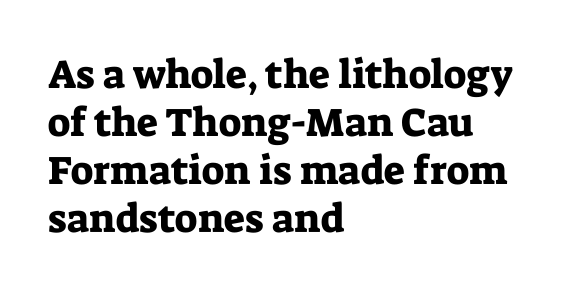
Q: Is the text italic (slanted)? A: No, it is upright.
Q: Is the typeface a serif or a sans-serif typeface? A: Serif.
Q: Is the text underlined? A: No.
Q: How is the paragraph aligned? A: Left-aligned.
Q: Is the spacing between letters normal or unusually wide? A: Normal.
Q: Width (condensed, normal, or wide)? A: Normal.
Q: Stroke contrast? A: Low.
Q: x-height? A: Medium.
Q: Monospaced? A: No.
